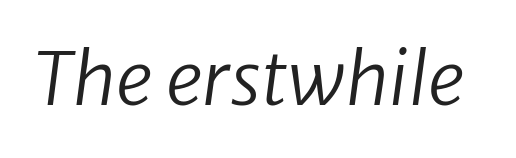
The zone under the glyphs is completely vacant. Is this a fixed-width face? No — the glyphs have proportional, varying widths. Note: no serifs on the glyphs. No heavy texture on the line: the type isn't bold.
